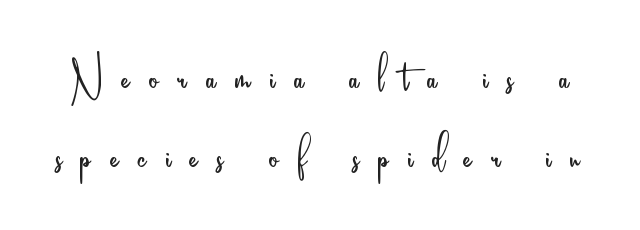
{"serif": "no", "bold": "no", "weight": "light", "width": "condensed", "stroke_contrast": "low", "x_height": "small", "monospaced": "no", "underline": "no", "line_spacing": "normal", "line_spacing_ratio": 1.36, "letter_spacing": "wide", "letter_spacing_em": 0.33, "glyph_px": 58}
